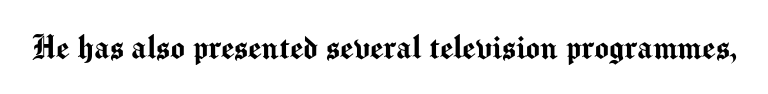
The space directly below the letters is spotless. Style check: upright. The font family rendered here belongs to the sans-serif group. Note the varied advance widths — an 'i' is clearly narrower than an 'm'.
